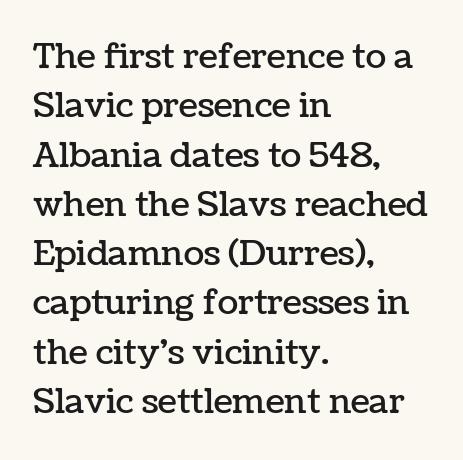
Q: Is the text italic (slanted)? A: No, it is upright.
Q: Is the text underlined? A: No.
Q: How is the paragraph aligned? A: Left-aligned.
Q: Is the spacing between letters normal or unusually wide? A: Normal.
Q: Is the spacing between lines tight, normal or loose? A: Normal.
Q: Width (condensed, normal, or wide)? A: Normal.
Q: Stroke contrast? A: Low.
Q: x-height? A: Medium.
Q: Monospaced? A: No.
